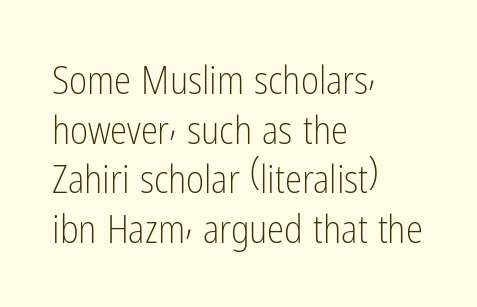
{"serif": "no", "italic": "no", "bold": "no", "weight": "light", "width": "condensed", "stroke_contrast": "low", "x_height": "medium", "monospaced": "no", "underline": "no", "align": "left", "line_spacing": "normal", "line_spacing_ratio": 1.27, "letter_spacing": "normal", "letter_spacing_em": 0.0, "glyph_px": 39}
